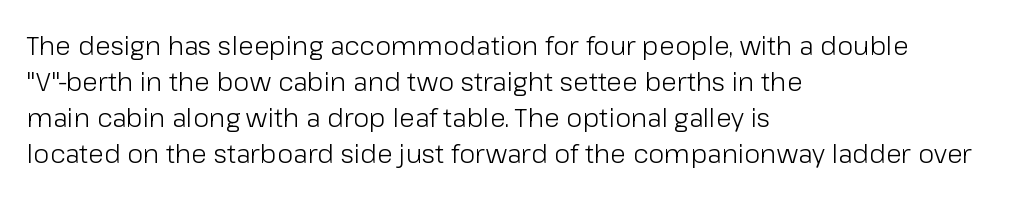
Q: Is the text bold? A: No.
Q: Is the text italic (slanted)? A: No, it is upright.
Q: Is the text underlined? A: No.
Q: How is the paragraph aligned? A: Left-aligned.
Q: Is the spacing between letters normal or unusually wide? A: Normal.
Q: Is the spacing between lines tight, normal or loose? A: Normal.
